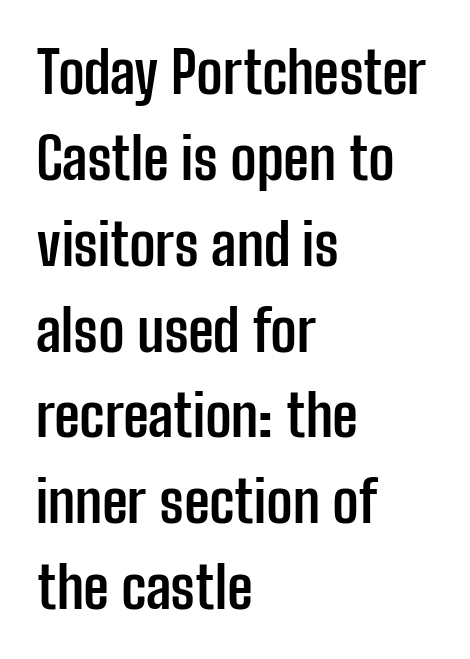
The image shows 58 px semibold, condensed sans-serif type, upright; set left-aligned, normal line spacing (1.48x), normal letter spacing, not underlined; low stroke contrast and a medium x-height.
